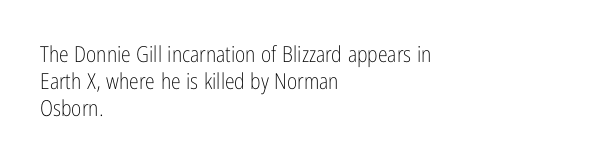
Honestly, the letter spacing is just normal — you wouldn't notice it. A student would call this left alignment; a typographer would say flush left, rag right. The font sits on the lighter half of the weight spectrum, regular included. Just letters on the line, the space beneath them empty.
